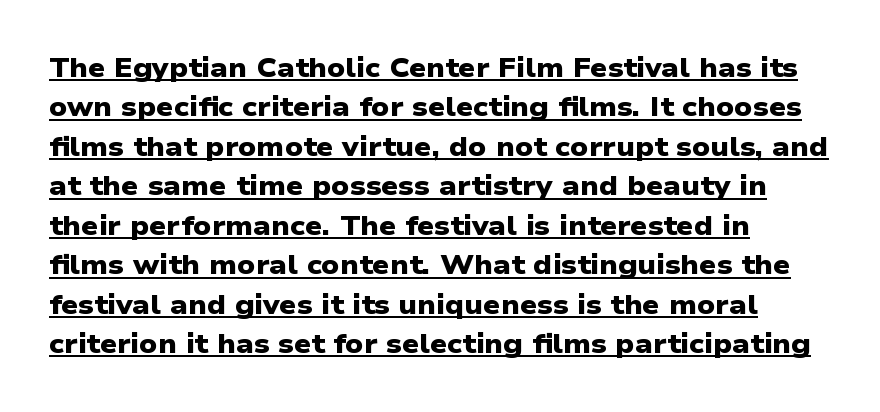
Q: Is the text bold? A: Yes.
Q: Is the text underlined? A: Yes.
Q: How is the paragraph aligned? A: Left-aligned.
Q: Is the spacing between letters normal or unusually wide? A: Normal.
Q: Is the spacing between lines tight, normal or loose? A: Normal.
